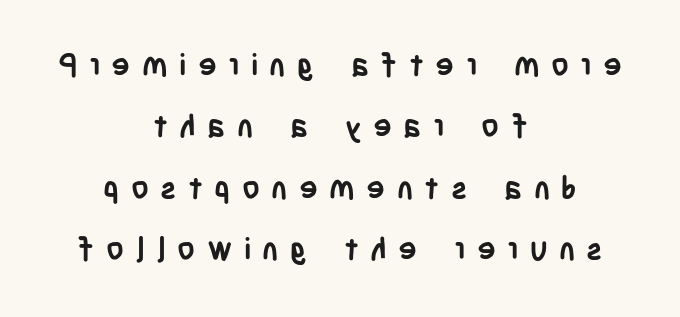
The image shows 31 px semibold, condensed sans-serif type, upright; set centered, loose line spacing (1.98x), unusually wide letter spacing (+0.37 em), not underlined; low stroke contrast and a large x-height.
